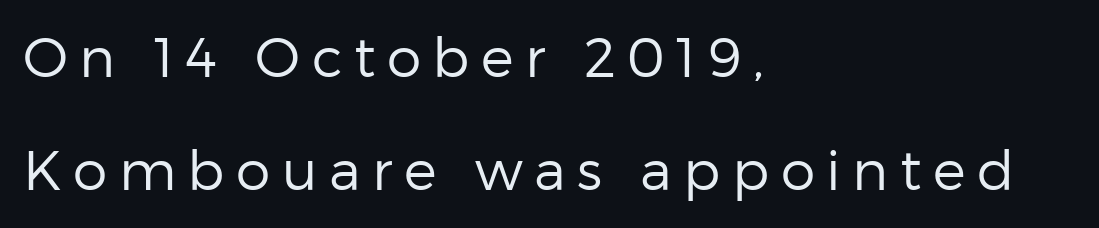
Character widths vary here, with narrow letters taking less room than wide ones. A student would call this left alignment; a typographer would say flush left, rag right. Each word looks stretched out because of the extra space between its letters. Grotesque or geometric, the face here clearly has no serifs. Leading: increased.
